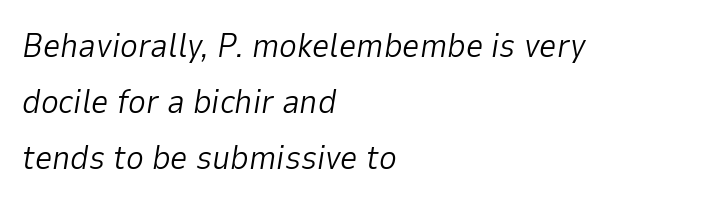
Q: Is the text bold? A: No.
Q: Is the text italic (slanted)? A: Yes, it leans right by about 9 degrees.
Q: Is the text underlined? A: No.
Q: How is the paragraph aligned? A: Left-aligned.
Q: Is the spacing between letters normal or unusually wide? A: Normal.
Q: Is the spacing between lines tight, normal or loose? A: Normal.
Q: Width (condensed, normal, or wide)? A: Normal.
Q: Stroke contrast? A: Low.
Q: x-height? A: Medium.
Q: Monospaced? A: No.
